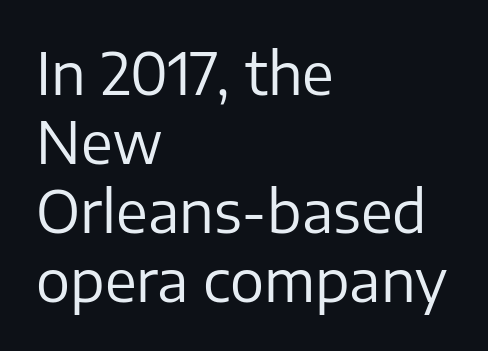
The image shows 57 px regular-weight sans-serif type, upright; set left-aligned, line spacing 1.21x, normal letter spacing, not underlined; low stroke contrast and a medium x-height.
